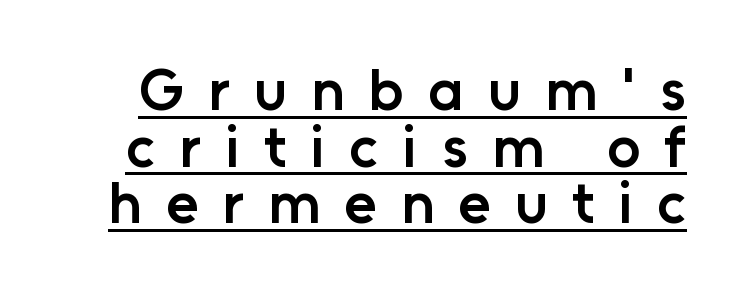
The image shows 59 px semibold sans-serif type, upright; set tight line spacing (0.96x), unusually wide letter spacing (+0.41 em), underlined; low stroke contrast and a medium x-height.
